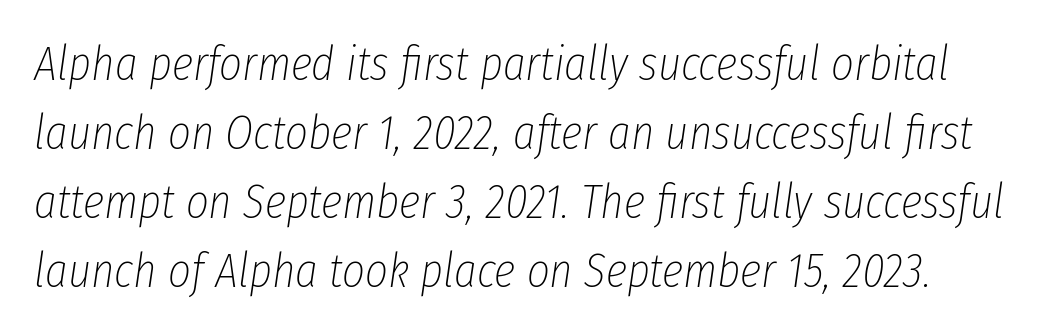
The image shows 49 px thin, condensed type, italic (leaning right); set normal line spacing (1.41x), normal letter spacing, not underlined; low stroke contrast and a medium x-height.
